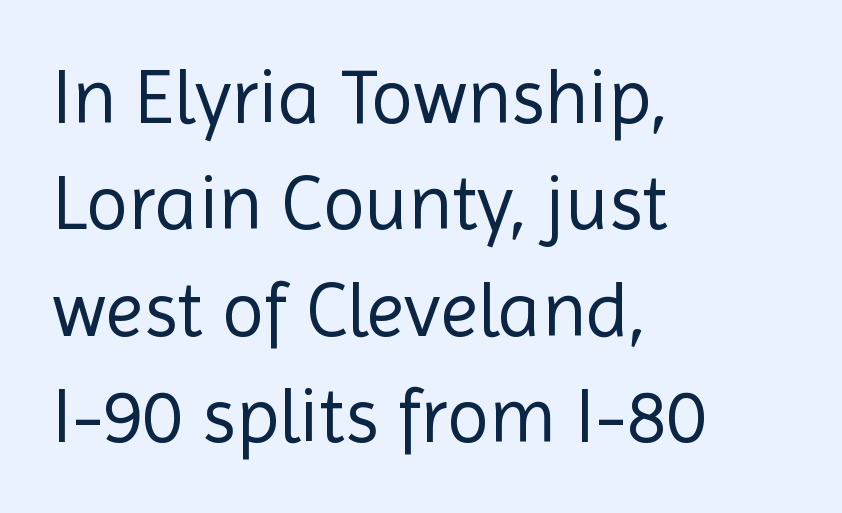
Q: Is the text bold? A: No.
Q: Is the text italic (slanted)? A: No, it is upright.
Q: Is the typeface a serif or a sans-serif typeface? A: Sans-serif.
Q: Is the text underlined? A: No.
Q: How is the paragraph aligned? A: Left-aligned.
Q: Is the spacing between letters normal or unusually wide? A: Normal.
Q: Is the spacing between lines tight, normal or loose? A: Normal.
Q: Width (condensed, normal, or wide)? A: Normal.
Q: x-height? A: Medium.
Q: Monospaced? A: No.
